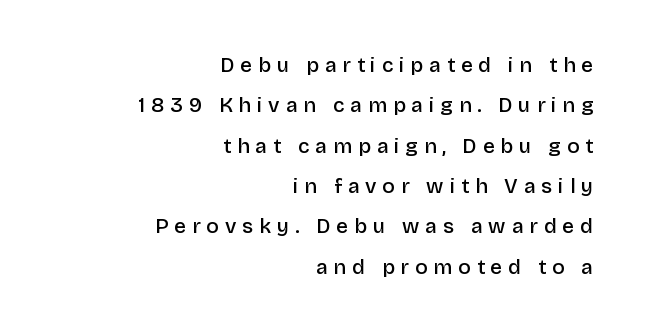
{"italic": "no", "bold": "semi", "underline": "no", "align": "right", "line_spacing": "loose", "line_spacing_ratio": 1.92, "letter_spacing": "wide", "letter_spacing_em": 0.28, "glyph_px": 21}
